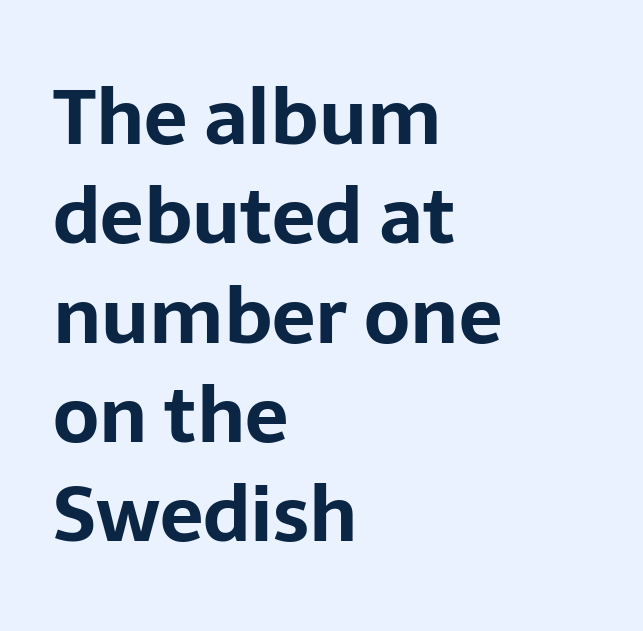
Q: Is the text bold? A: Yes.
Q: Is the text italic (slanted)? A: No, it is upright.
Q: Is the typeface a serif or a sans-serif typeface? A: Sans-serif.
Q: Is the text underlined? A: No.
Q: How is the paragraph aligned? A: Left-aligned.
Q: Is the spacing between letters normal or unusually wide? A: Normal.
Q: Is the spacing between lines tight, normal or loose? A: Normal.
Q: Width (condensed, normal, or wide)? A: Normal.
Q: Stroke contrast? A: Low.
Q: x-height? A: Medium.
Q: Monospaced? A: No.
